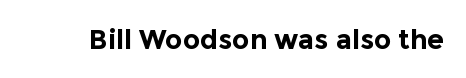
The image shows 27 px bold type, upright; set normal letter spacing, not underlined.
